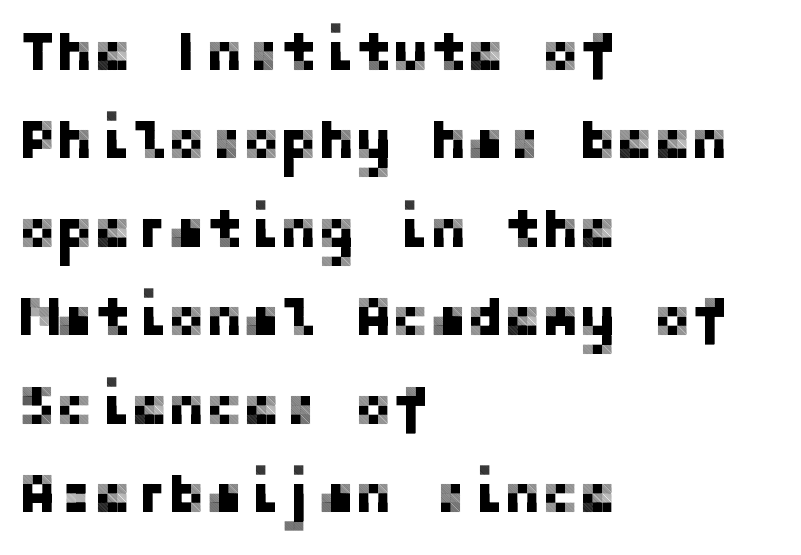
Honestly, there is no underline to notice here at all. Reading down the block, your eye returns to a fixed left position each line. Horizontal bands of white between lines are of average thickness. Posture: upright roman. These lines keep a tight, regular rhythm from letter to letter. Type style note: lacks serifs.
